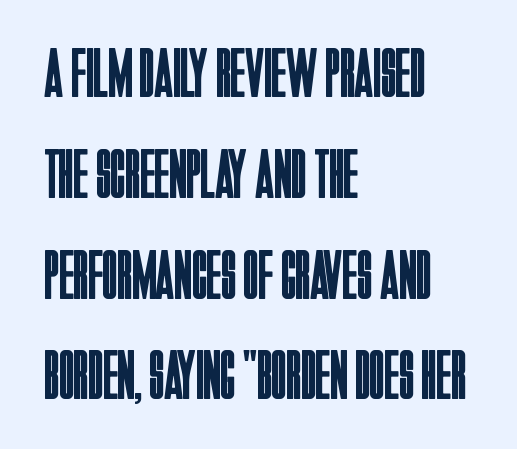
Q: Is the text bold? A: No.
Q: Is the text italic (slanted)? A: No, it is upright.
Q: Is the typeface a serif or a sans-serif typeface? A: Sans-serif.
Q: Is the text underlined? A: No.
Q: How is the paragraph aligned? A: Left-aligned.
Q: Is the spacing between letters normal or unusually wide? A: Normal.
Q: Is the spacing between lines tight, normal or loose? A: Normal.
Q: Width (condensed, normal, or wide)? A: Condensed.
Q: Stroke contrast? A: Low.
Q: x-height? A: Large.
Q: Monospaced? A: No.
